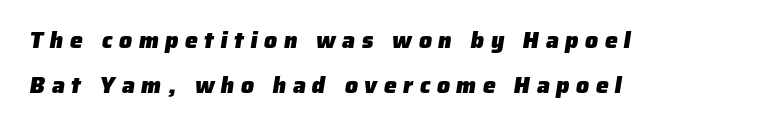
Q: Is the text bold? A: Yes.
Q: Is the text underlined? A: No.
Q: How is the paragraph aligned? A: Left-aligned.
Q: Is the spacing between letters normal or unusually wide? A: Unusually wide.
Q: Is the spacing between lines tight, normal or loose? A: Loose.
